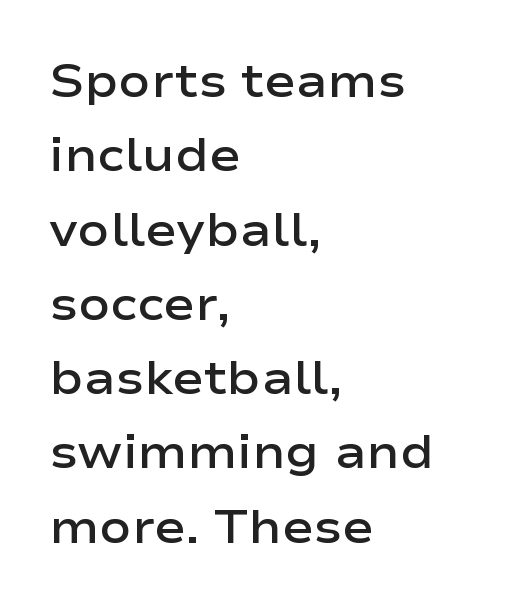
{"serif": "no", "italic": "no", "bold": "semi", "weight": "semibold", "width": "wide", "stroke_contrast": "low", "x_height": "medium", "monospaced": "no", "underline": "no", "align": "left", "line_spacing": "normal", "line_spacing_ratio": 1.58, "letter_spacing": "normal", "letter_spacing_em": 0.0, "glyph_px": 47}
